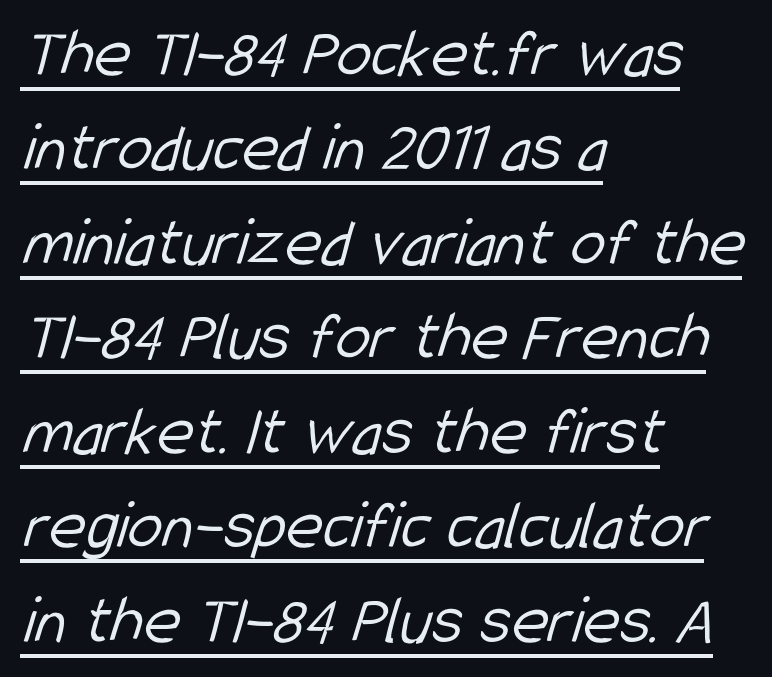
{"serif": "no", "bold": "no", "weight": "light", "width": "condensed", "stroke_contrast": "low", "x_height": "medium", "monospaced": "no", "underline": "yes", "align": "left", "line_spacing": "normal", "line_spacing_ratio": 1.35, "letter_spacing": "normal", "letter_spacing_em": 0.0, "glyph_px": 70}
